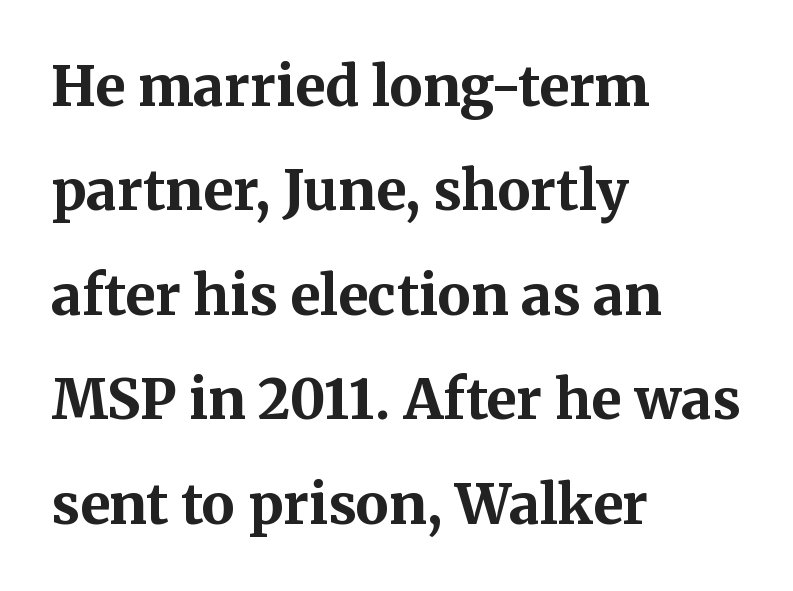
The rendering uses natural spacing where letterforms have individual widths. Bold? Absolutely — the strokes are thick and heavy. Observe the ordinary spacing: letters are neighbours, not strangers. The rag falls on the right side of this text block. Stroke terminals: seriffed.
